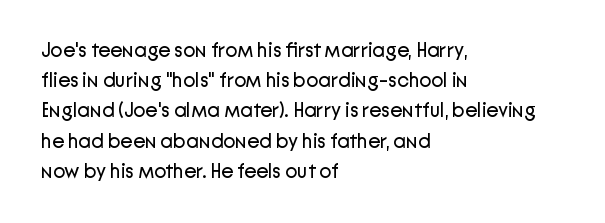
{"italic": "no", "bold": "no", "underline": "no", "align": "left", "line_spacing": "normal", "line_spacing_ratio": 1.51, "letter_spacing": "normal", "letter_spacing_em": 0.0, "glyph_px": 20}
